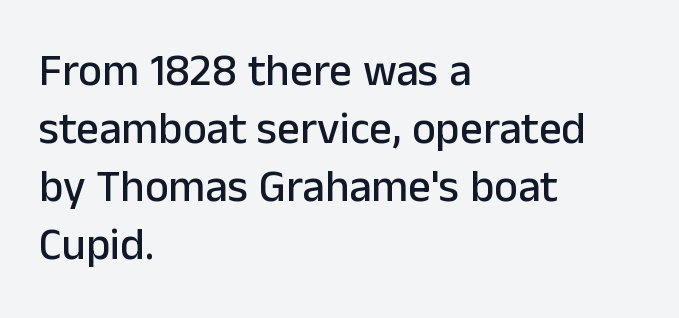
The image shows 45 px sans-serif type, upright; set left-aligned, normal line spacing (1.29x), normal letter spacing, not underlined; low stroke contrast and a medium x-height.
